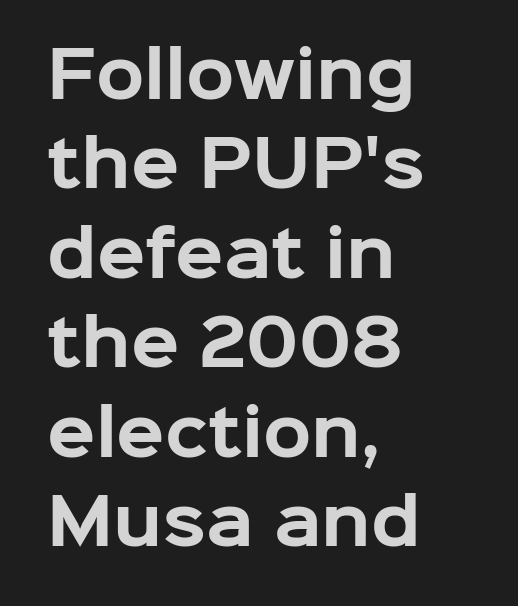
The image shows 63 px bold sans-serif type, upright; set left-aligned, normal line spacing (1.42x), normal letter spacing, not underlined; low stroke contrast and a medium x-height.
